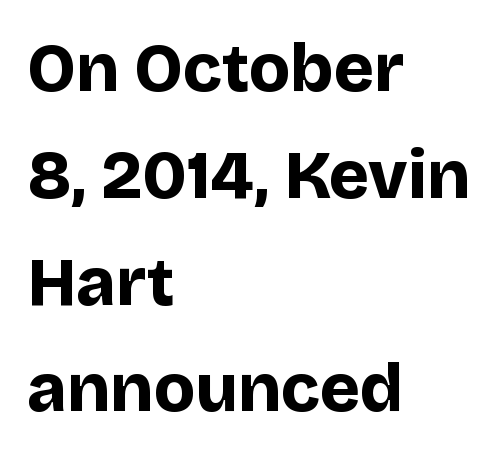
Q: Is the text bold? A: Yes.
Q: Is the text italic (slanted)? A: No, it is upright.
Q: Is the typeface a serif or a sans-serif typeface? A: Sans-serif.
Q: Is the text underlined? A: No.
Q: How is the paragraph aligned? A: Left-aligned.
Q: Is the spacing between letters normal or unusually wide? A: Normal.
Q: Is the spacing between lines tight, normal or loose? A: Normal.
Q: Width (condensed, normal, or wide)? A: Normal.
Q: Stroke contrast? A: Low.
Q: x-height? A: Large.
Q: Monospaced? A: No.
